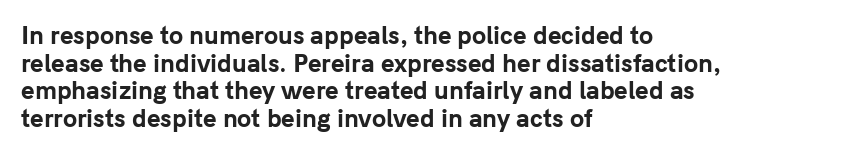
The image shows 23 px bold type, upright; set left-aligned, line spacing 1.2x, normal letter spacing, not underlined.
